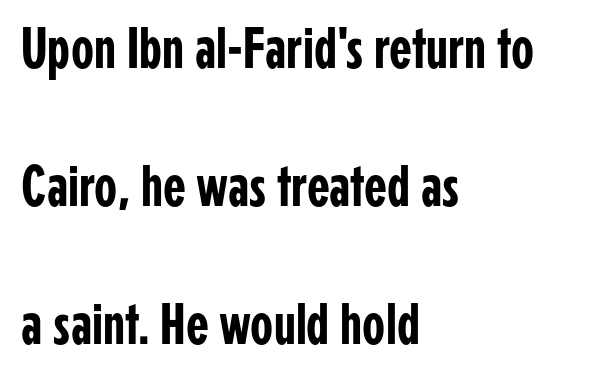
The image shows 59 px condensed sans-serif type, upright; set left-aligned, loose line spacing (2.34x), normal letter spacing, not underlined; low stroke contrast and a medium x-height.
